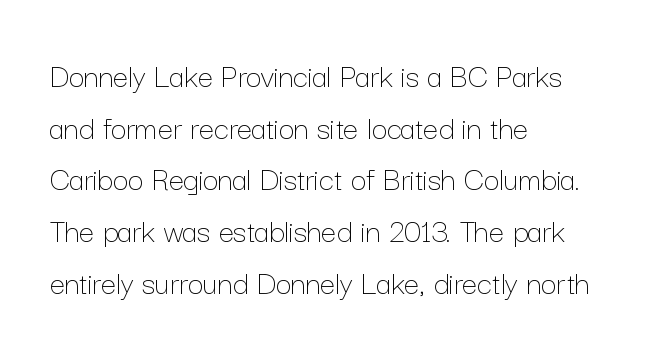
{"italic": "no", "bold": "no", "weight": "thin", "width": "normal", "stroke_contrast": "low", "x_height": "medium", "monospaced": "no", "underline": "no", "align": "left", "line_spacing": "normal", "line_spacing_ratio": 1.52, "letter_spacing": "normal", "letter_spacing_em": 0.0, "glyph_px": 34}
